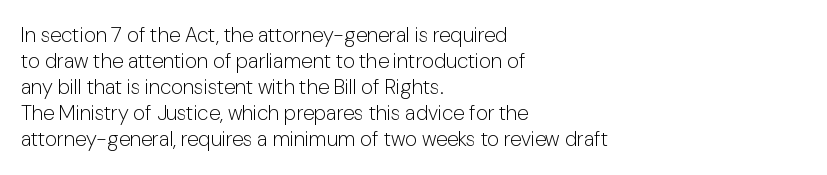
Q: Is the text bold? A: No.
Q: Is the text italic (slanted)? A: No, it is upright.
Q: Is the text underlined? A: No.
Q: How is the paragraph aligned? A: Left-aligned.
Q: Is the spacing between letters normal or unusually wide? A: Normal.
